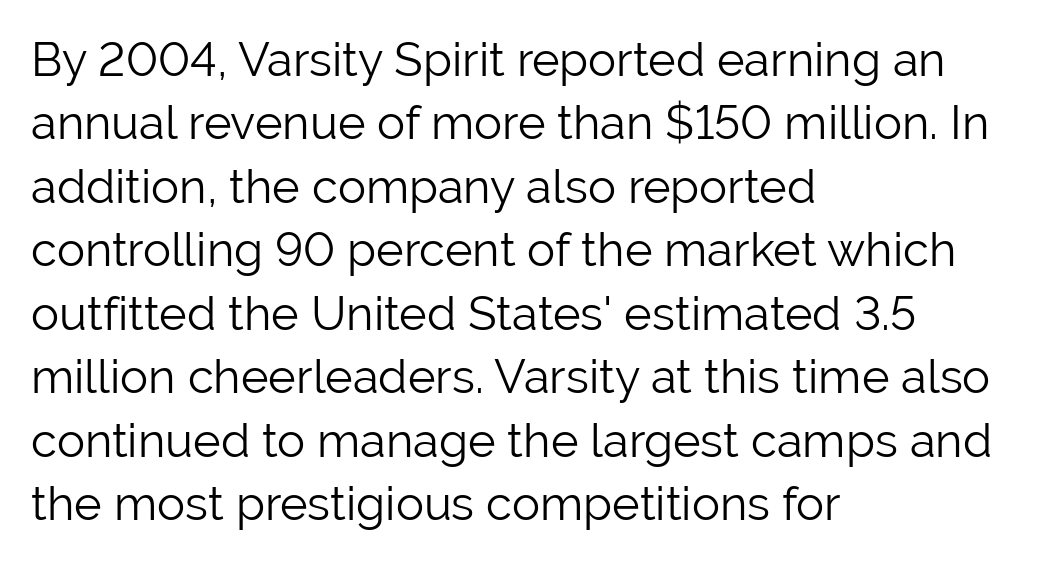
Is there much room between lines? A standard amount, neither cramped nor airy. Do the letters lean? They stand straight. This rendering leaves character spacing at its baseline value. Descenders hang freely into open space. The characters display no serif detailing; their extremities are plain.
